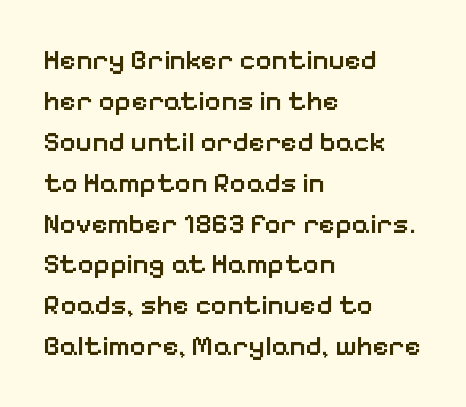
{"serif": "no", "italic": "no", "bold": "semi", "weight": "semibold", "width": "normal", "stroke_contrast": "low", "x_height": "medium", "monospaced": "no", "underline": "no", "align": "left", "line_spacing": "normal", "line_spacing_ratio": 1.46, "letter_spacing": "normal", "letter_spacing_em": 0.0, "glyph_px": 28}
